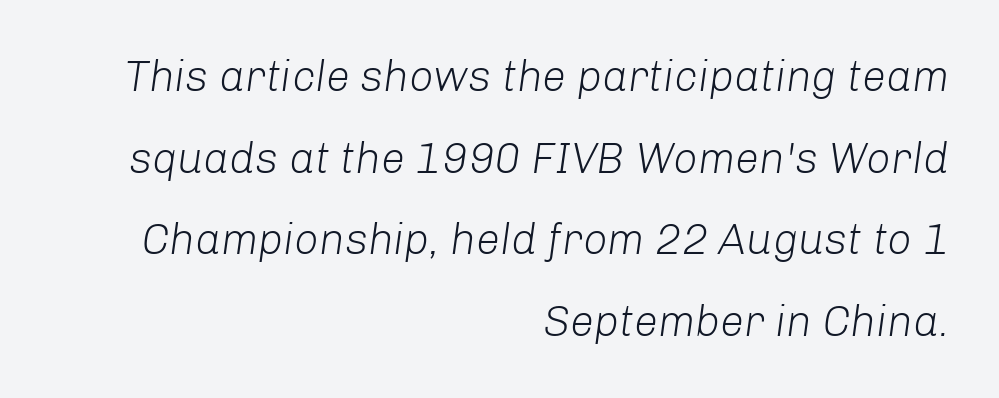
The image shows 43 px light type, italic (leaning right); set right-aligned, loose line spacing (1.9x), normal letter spacing, not underlined; low stroke contrast and a medium x-height.
